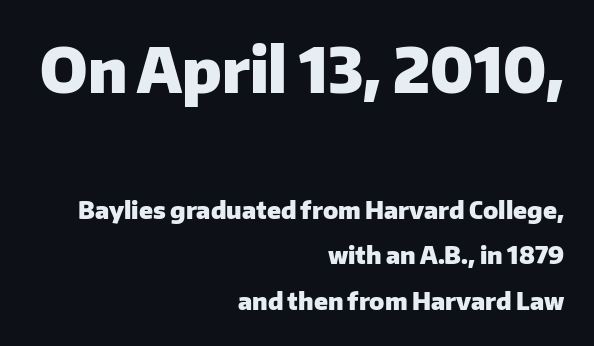
Q: Is the text bold? A: Yes.
Q: Is the text italic (slanted)? A: No, it is upright.
Q: Is the typeface a serif or a sans-serif typeface? A: Sans-serif.
Q: Is the text underlined? A: No.
Q: How is the paragraph aligned? A: Right-aligned.
Q: Is the spacing between letters normal or unusually wide? A: Normal.
Q: Which block of text is set in a larger size, the first (top) or the second (bottom)? A: The first (top) one.
Q: Width (condensed, normal, or wide)? A: Normal.
Q: Stroke contrast? A: Low.
Q: x-height? A: Medium.
Q: Monospaced? A: No.
